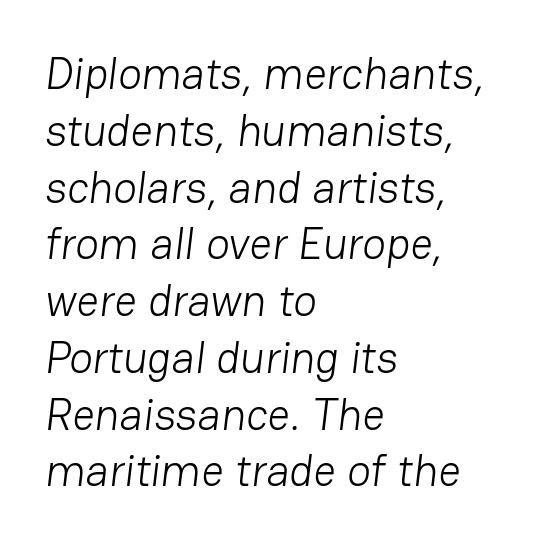
{"serif": "no", "bold": "no", "weight": "light", "width": "normal", "stroke_contrast": "low", "x_height": "medium", "monospaced": "no", "underline": "no", "align": "left", "line_spacing": "normal", "line_spacing_ratio": 1.29, "letter_spacing": "normal", "letter_spacing_em": 0.0, "glyph_px": 44}
